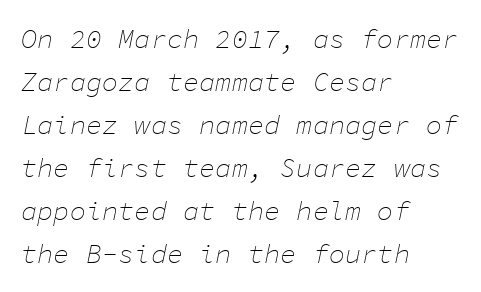
Summary of weight: not heavy and not bold. Every character sits at an angle, as italics do. Words appear dense and cohesive because spacing is normal. How would I describe the line gaps? Plain and ordinary.
